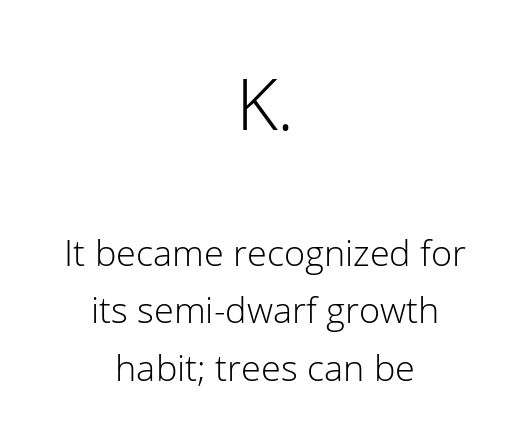
Q: Is the text bold? A: No.
Q: Is the text italic (slanted)? A: No, it is upright.
Q: Is the typeface a serif or a sans-serif typeface? A: Sans-serif.
Q: Is the text underlined? A: No.
Q: How is the paragraph aligned? A: Centered.
Q: Is the spacing between letters normal or unusually wide? A: Normal.
Q: Is the spacing between lines tight, normal or loose? A: Normal.
Q: Which block of text is set in a larger size, the first (top) or the second (bottom)? A: The first (top) one.
Q: Width (condensed, normal, or wide)? A: Normal.
Q: Stroke contrast? A: Low.
Q: x-height? A: Medium.
Q: Monospaced? A: No.
